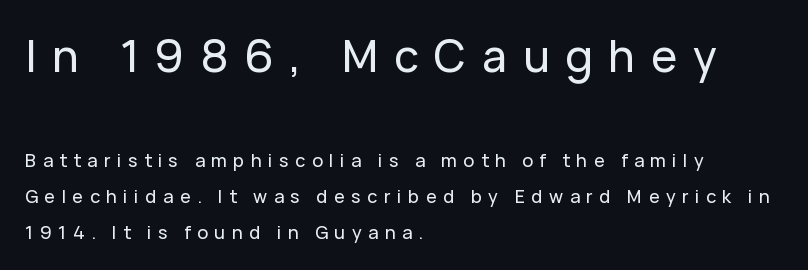
{"serif": "no", "italic": "no", "width": "normal", "stroke_contrast": "low", "x_height": "medium", "monospaced": "no", "underline": "no", "align": "left", "line_spacing": "loose", "line_spacing_ratio": 1.98, "letter_spacing": "wide", "letter_spacing_em": 0.36, "larger_block": "first", "size_ratio": 2.44, "glyph_px": 44}
